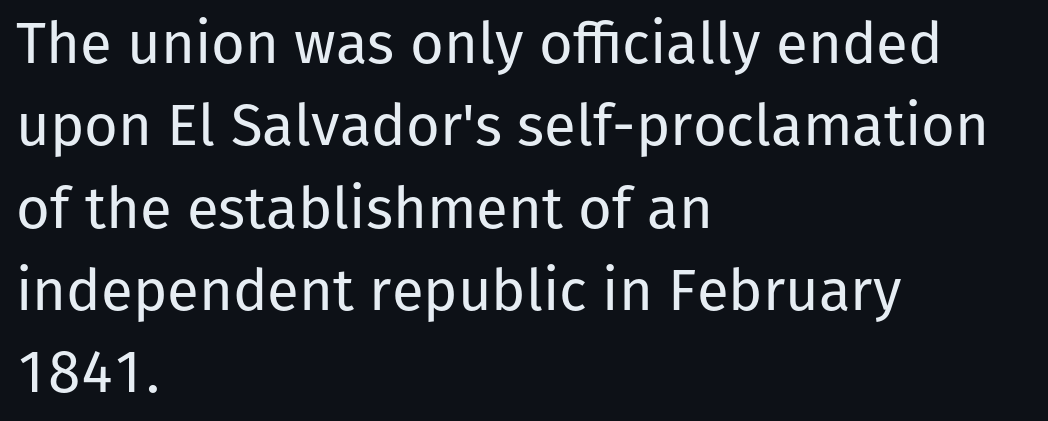
Horizontal alignment here is leftward, the default for most running prose. Rows of type keep a routine distance in the vertical direction. Varying glyph widths throughout — classic text-font behaviour. Anything drawn beneath the words? Only blank space. The rendering shows plain stroke endings on the letterforms — a sans-serif design.
